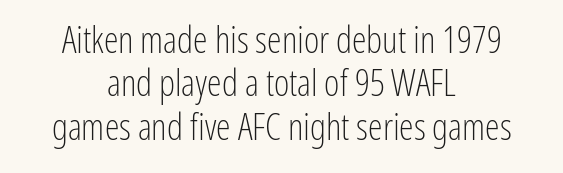
The image shows 37 px light, condensed sans-serif type, upright; set centered, line spacing 1.17x, normal letter spacing, not underlined; low stroke contrast and a medium x-height.
